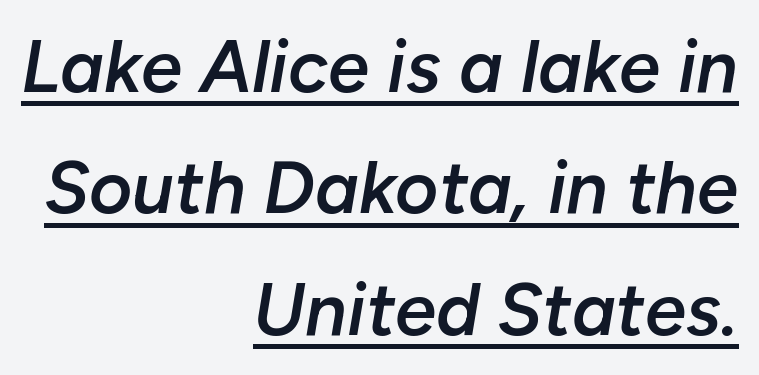
The image shows 74 px semibold type, italic (leaning right); set right-aligned, normal line spacing (1.64x), normal letter spacing, underlined; low stroke contrast and a medium x-height.
